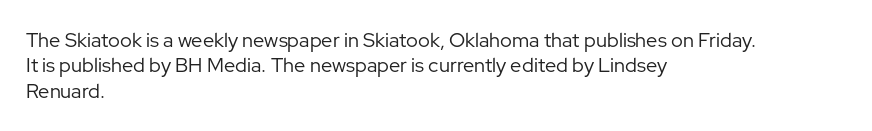
{"italic": "no", "bold": "no", "underline": "no", "align": "left", "line_spacing": "normal", "line_spacing_ratio": 1.27, "letter_spacing": "normal", "letter_spacing_em": 0.0, "glyph_px": 20}
